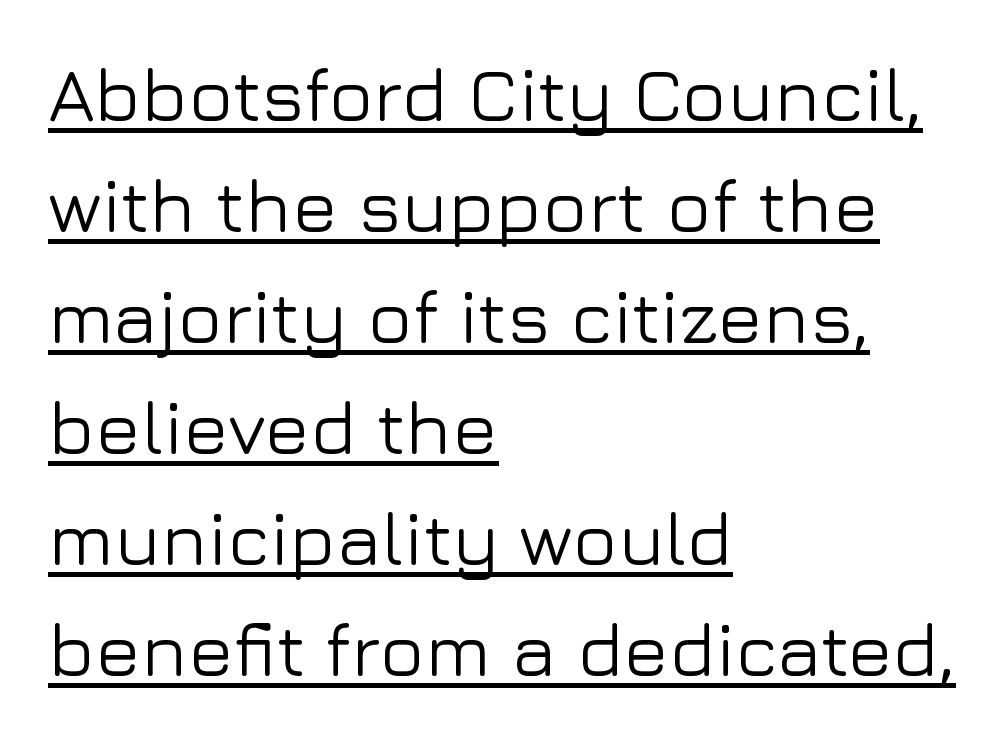
Q: Is the text italic (slanted)? A: No, it is upright.
Q: Is the typeface a serif or a sans-serif typeface? A: Sans-serif.
Q: Is the text underlined? A: Yes.
Q: How is the paragraph aligned? A: Left-aligned.
Q: Is the spacing between letters normal or unusually wide? A: Normal.
Q: Is the spacing between lines tight, normal or loose? A: Normal.
Q: Width (condensed, normal, or wide)? A: Normal.
Q: Stroke contrast? A: Low.
Q: x-height? A: Medium.
Q: Monospaced? A: No.
